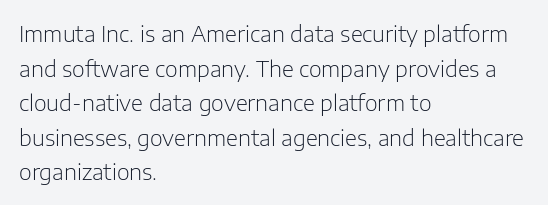
The image shows 22 px text type, upright; set left-aligned, normal line spacing (1.57x), normal letter spacing, not underlined.
